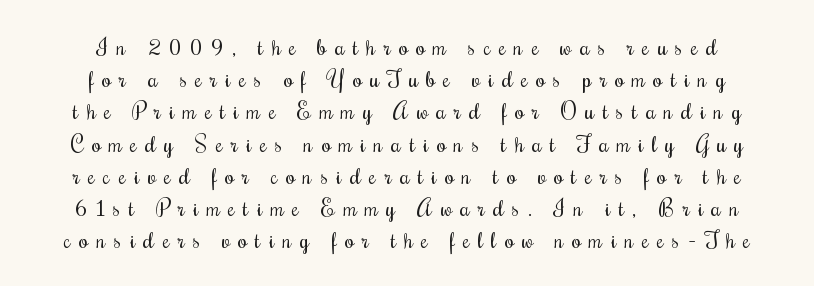
{"bold": "no", "underline": "no", "align": "center", "line_spacing": "normal", "line_spacing_ratio": 1.4, "letter_spacing": "wide", "letter_spacing_em": 0.36, "glyph_px": 23}
